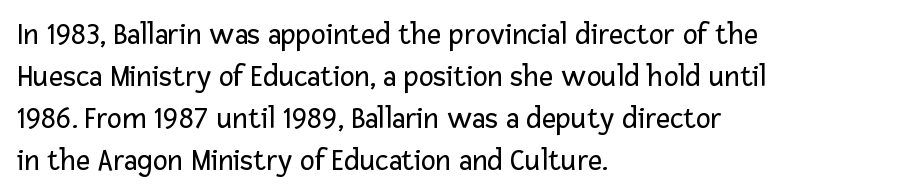
The horizontal fit of the characters is conventional and even. Nobody drew a line under any word here. Honestly, the row spacing looks completely unremarkable. A light-to-regular cut is what we see here. One-word summary of the alignment: left.
